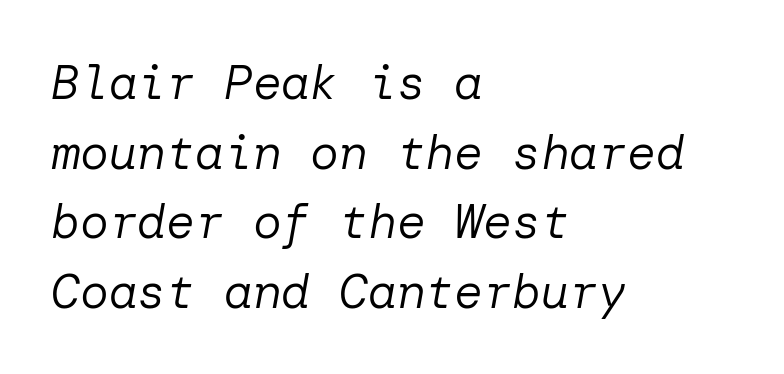
A student would call this left alignment; a typographer would say flush left, rag right. Weight class: somewhere from thin through regular. The space between consecutive lines is moderate. Here the glyphs are tracked normally, forming tight word shapes. Compared with ordinary roman type, these characters are visibly tilted.
